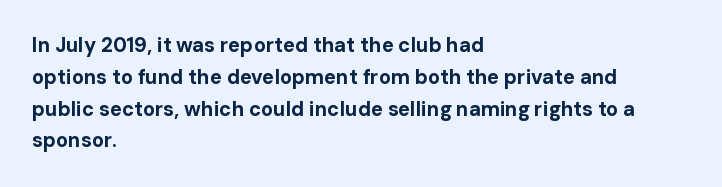
Upright lettering throughout. The foot of each line stays bare and open. Line spacing here is normal. The letters sit at their default tracking, neither squeezed nor spread. The setting favours the left margin, as ordinary paragraphs usually do. These words are printed bold, with thick strokes throughout.
